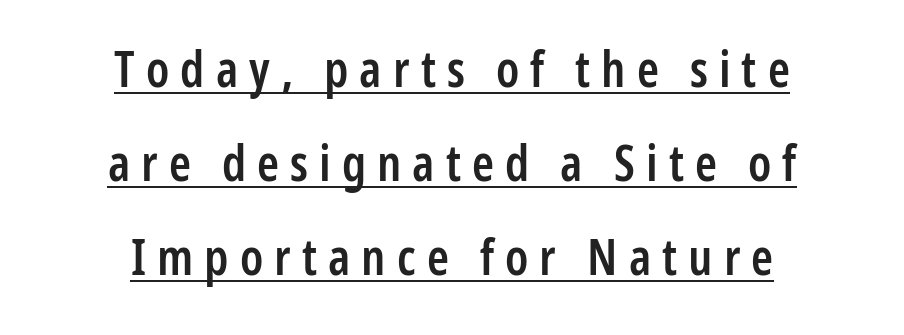
Q: Is the text bold? A: Semi-bold.
Q: Is the text italic (slanted)? A: No, it is upright.
Q: Is the typeface a serif or a sans-serif typeface? A: Sans-serif.
Q: Is the text underlined? A: Yes.
Q: How is the paragraph aligned? A: Centered.
Q: Is the spacing between letters normal or unusually wide? A: Unusually wide.
Q: Width (condensed, normal, or wide)? A: Condensed.
Q: Stroke contrast? A: Low.
Q: x-height? A: Medium.
Q: Monospaced? A: No.
